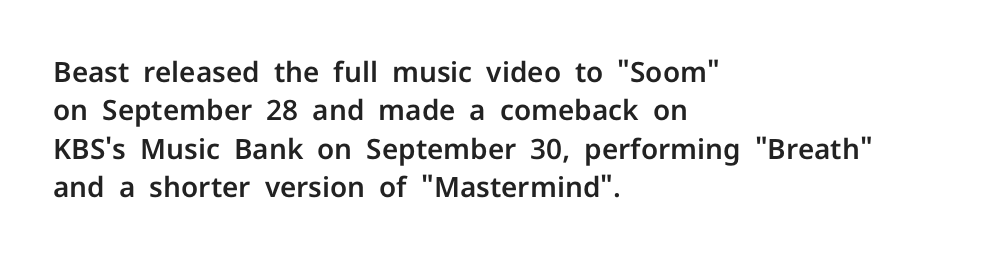
Each letter keeps its own natural width here, so spacing adapts to shape. Just letters on the line, the space beneath them empty. Reading down the column, the eye jumps a familiar distance to each next line. What stands out about the letter spacing? Nothing — it is the standard amount.
